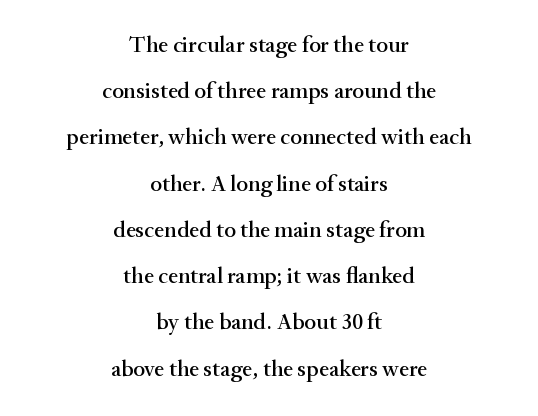
The image shows 23 px text type, upright; set centered, loose line spacing (2.01x), normal letter spacing, not underlined.
